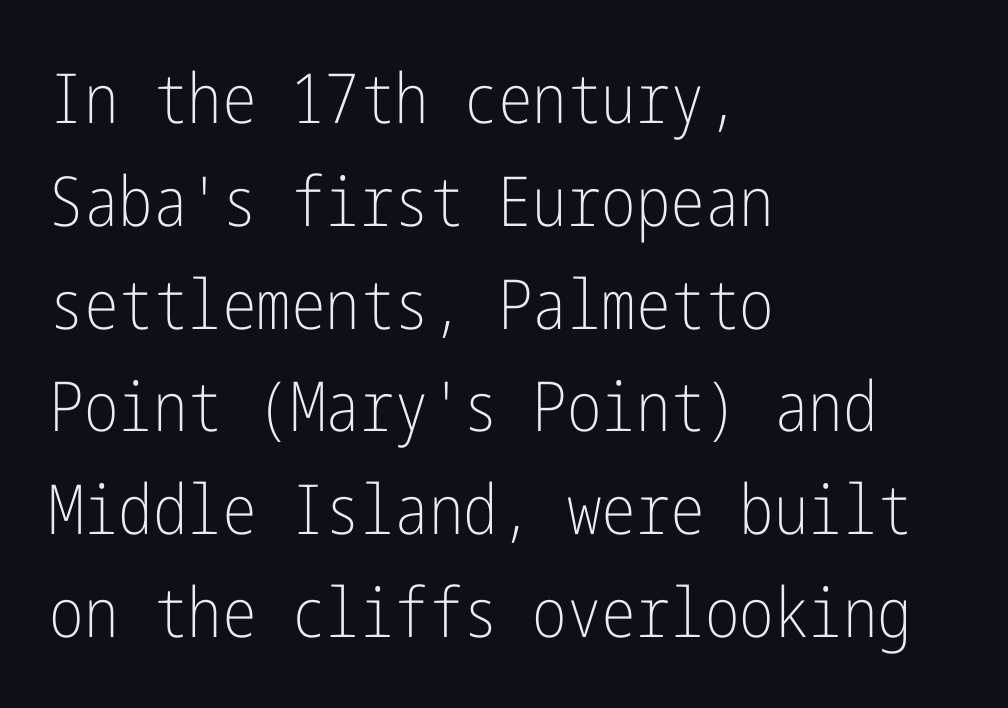
Q: Is the text bold? A: No.
Q: Is the text italic (slanted)? A: No, it is upright.
Q: Is the typeface a serif or a sans-serif typeface? A: Sans-serif.
Q: Is the text underlined? A: No.
Q: How is the paragraph aligned? A: Left-aligned.
Q: Is the spacing between letters normal or unusually wide? A: Normal.
Q: Is the spacing between lines tight, normal or loose? A: Normal.
Q: Width (condensed, normal, or wide)? A: Condensed.
Q: Stroke contrast? A: Low.
Q: x-height? A: Medium.
